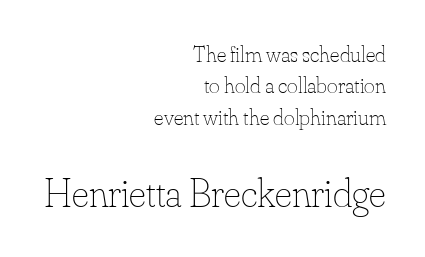
{"italic": "no", "bold": "no", "weight": "thin", "width": "normal", "stroke_contrast": "low", "x_height": "small", "monospaced": "no", "underline": "no", "align": "right", "line_spacing": "normal", "line_spacing_ratio": 1.36, "letter_spacing": "normal", "letter_spacing_em": 0.0, "larger_block": "second", "size_ratio": 1.78, "glyph_px": 41}
